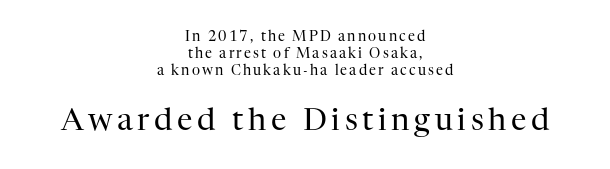
The image shows 31 px regular-weight serif type, upright; set centered, line spacing 1.23x, not underlined; the second (bottom) block is 2.21x larger; high stroke contrast and a medium x-height.
